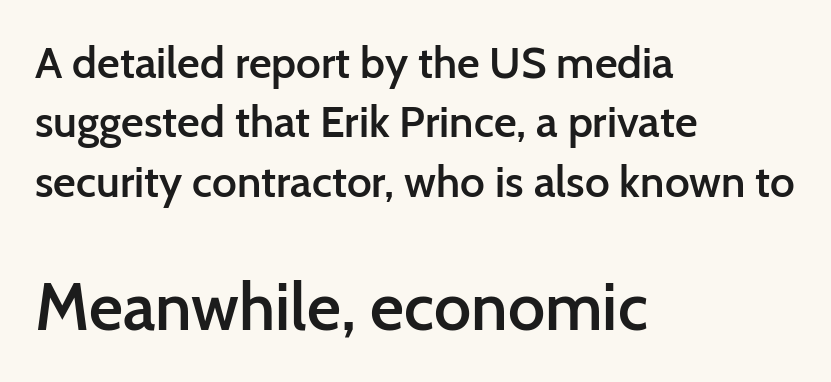
Descenders hang freely into open space. Serif or sans? Sans — the stroke terminals are bare. Here the designer chose a conventional face with non-uniform glyph widths. Line starts are locked; line ends wander. The block sitting lower on the canvas is the one with enlarged characters. Glyph-to-glyph distance matches everyday printed text.
